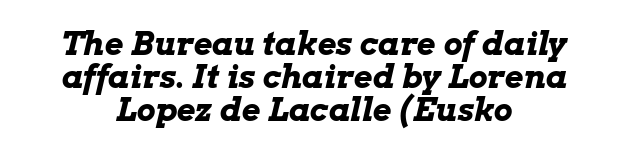
Type without underlining. The tracking reads as untouched default to a designer's eye. The whitespace from short lines is split evenly between both sides. The face used here is proportionally spaced, like ordinary book or web type. The typography opts for an oblique posture over an upright one. Cramped leading.
